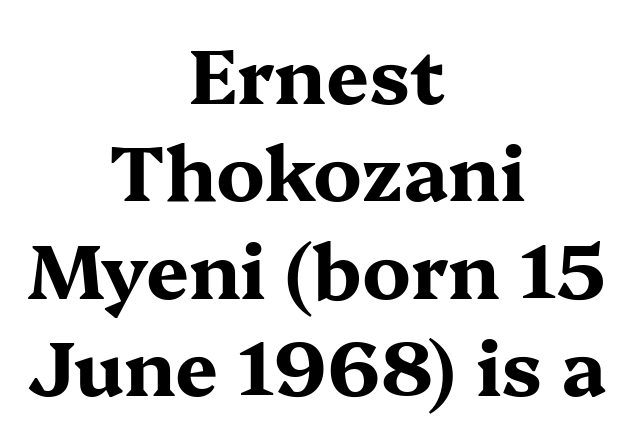
Each letter keeps its own natural width here, so spacing adapts to shape. Centered paragraph, ragged on both sides. Strokes here are thick enough to call this a true bold. Rendered with straight, roman letterforms.
